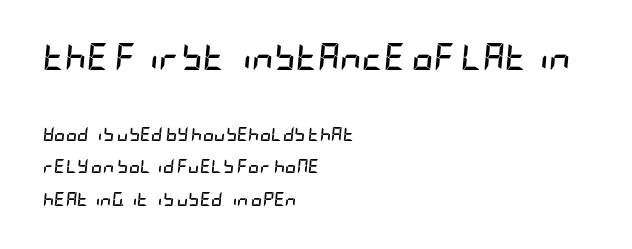
Q: Is the text bold? A: Yes.
Q: Is the text italic (slanted)? A: Yes, it leans right by about 5 degrees.
Q: Is the text underlined? A: No.
Q: How is the paragraph aligned? A: Left-aligned.
Q: Is the spacing between letters normal or unusually wide? A: Normal.
Q: Is the spacing between lines tight, normal or loose? A: Loose.
Q: Which block of text is set in a larger size, the first (top) or the second (bottom)? A: The first (top) one.
